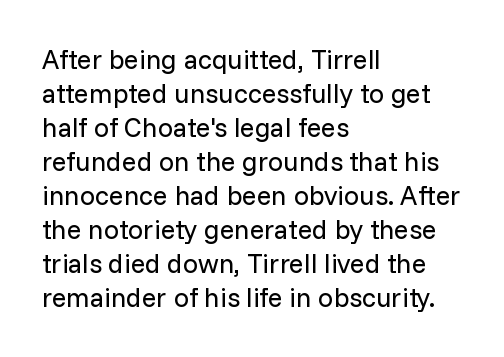
{"italic": "no", "bold": "no", "underline": "no", "align": "left", "line_spacing": "normal", "line_spacing_ratio": 1.26, "letter_spacing": "normal", "letter_spacing_em": 0.0, "glyph_px": 27}
